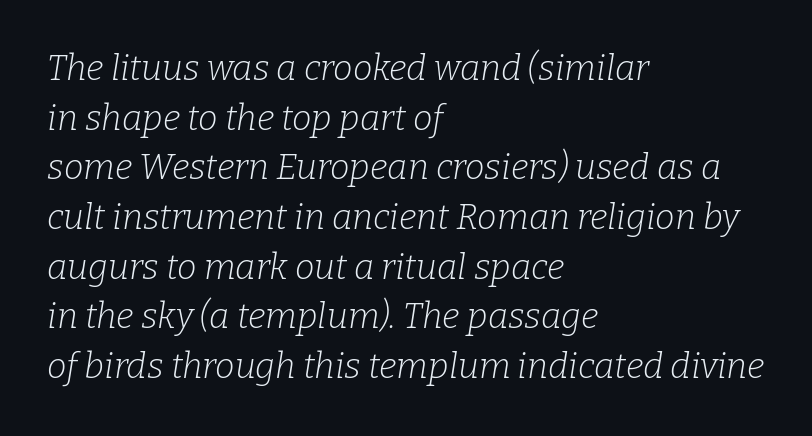
Q: Is the text bold? A: No.
Q: Is the text italic (slanted)? A: Yes, it leans right by about 9 degrees.
Q: Is the typeface a serif or a sans-serif typeface? A: Serif.
Q: Is the text underlined? A: No.
Q: How is the paragraph aligned? A: Left-aligned.
Q: Is the spacing between letters normal or unusually wide? A: Normal.
Q: Is the spacing between lines tight, normal or loose? A: Normal.
Q: Width (condensed, normal, or wide)? A: Normal.
Q: Stroke contrast? A: Low.
Q: x-height? A: Medium.
Q: Monospaced? A: No.
